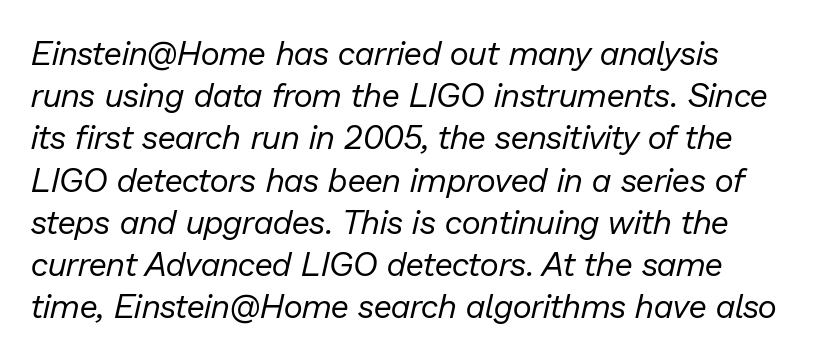
The image shows 33 px regular-weight type, italic (leaning right); set normal line spacing (1.28x), normal letter spacing, not underlined; low stroke contrast and a medium x-height.
